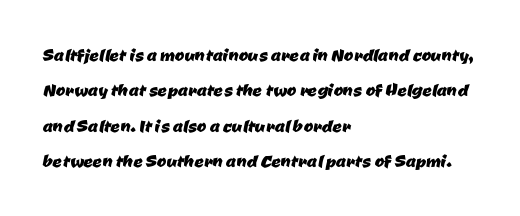
The image shows 23 px text type; set left-aligned, normal line spacing (1.54x), normal letter spacing, not underlined.
